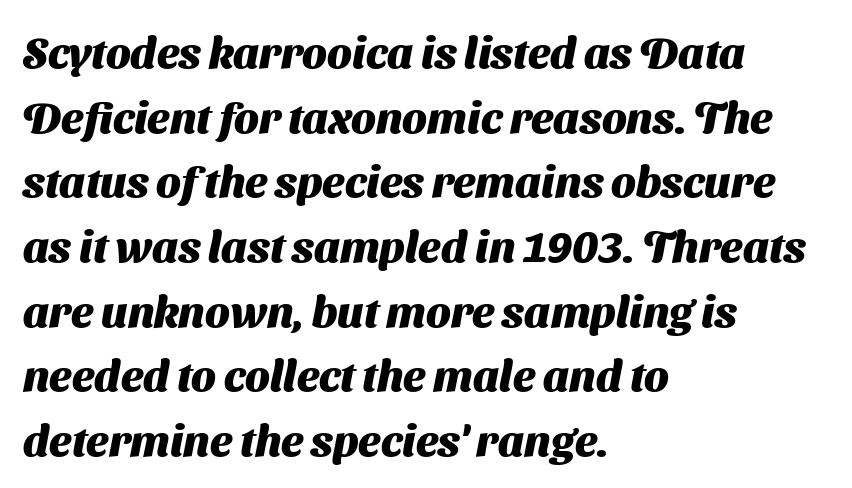
Q: Is the text bold? A: Yes.
Q: Is the typeface a serif or a sans-serif typeface? A: Sans-serif.
Q: Is the text underlined? A: No.
Q: How is the paragraph aligned? A: Left-aligned.
Q: Is the spacing between letters normal or unusually wide? A: Normal.
Q: Is the spacing between lines tight, normal or loose? A: Normal.
Q: Width (condensed, normal, or wide)? A: Normal.
Q: Stroke contrast? A: Medium.
Q: x-height? A: Medium.
Q: Monospaced? A: No.
